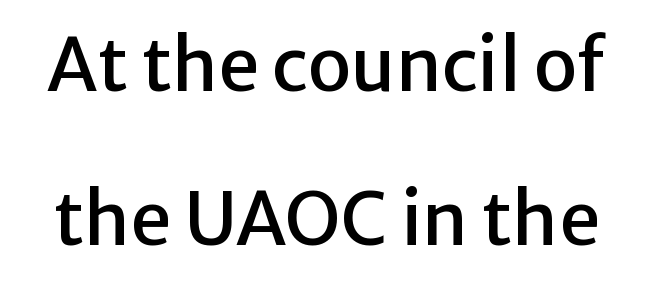
{"serif": "no", "italic": "no", "width": "normal", "stroke_contrast": "low", "x_height": "medium", "monospaced": "no", "underline": "no", "line_spacing": "loose", "line_spacing_ratio": 2.11, "letter_spacing": "normal", "letter_spacing_em": 0.0, "glyph_px": 73}
